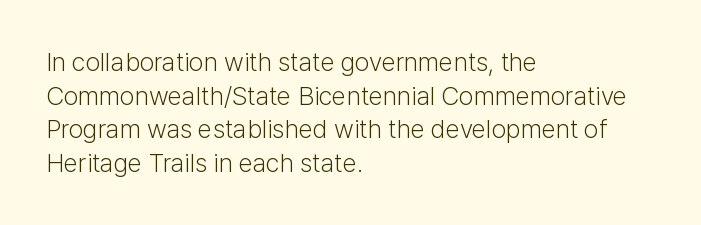
Interline gaps are of average width in this sample. In terms of posture, this sample is upright. Teacher's note: observe the even left margin — that is flush-left alignment. The cut favours lightness, reaching ordinary text weight at its darkest.
